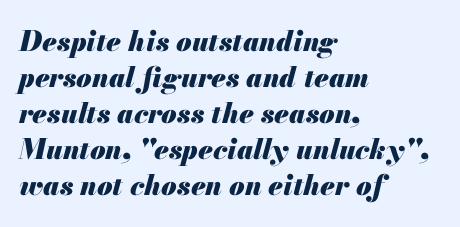
Posture: slanted. Nothing unusual about the tracking: characters are spaced as the font intends. Is this a fixed-width face? No — the glyphs have proportional, varying widths. Reading down the block, your eye returns to a fixed left position each line. The rendering uses a moderate line-height, typical for paragraphs.
